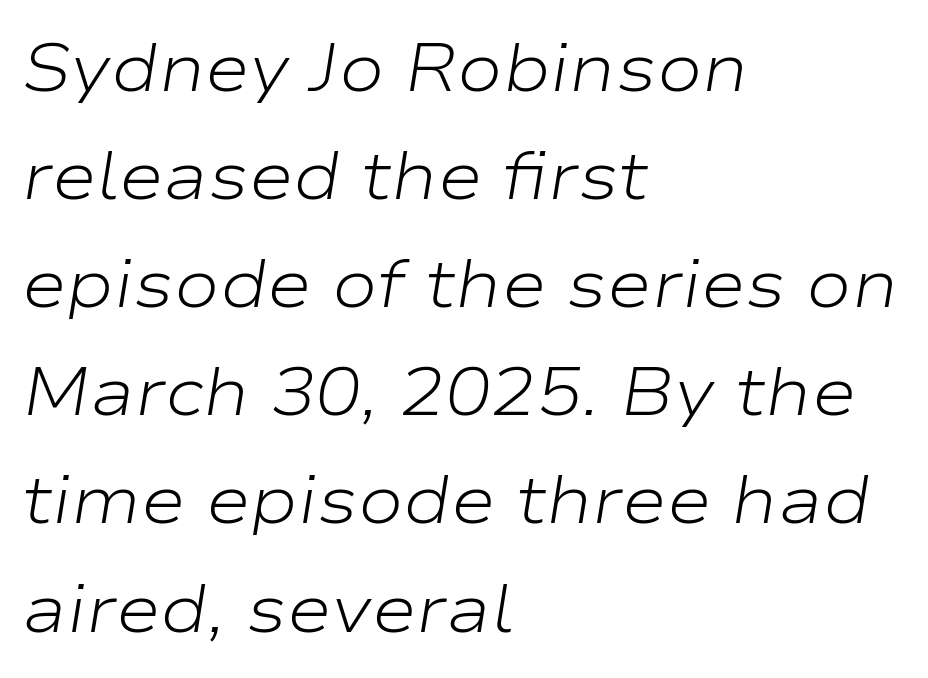
Students, note that the glyphs here touch the page at normal intervals. One-word summary of the alignment: left. If you drew a line through each stem, it would be angled. Stems and bowls with no extra thickness — not bold. Bare-footed words on every line.
